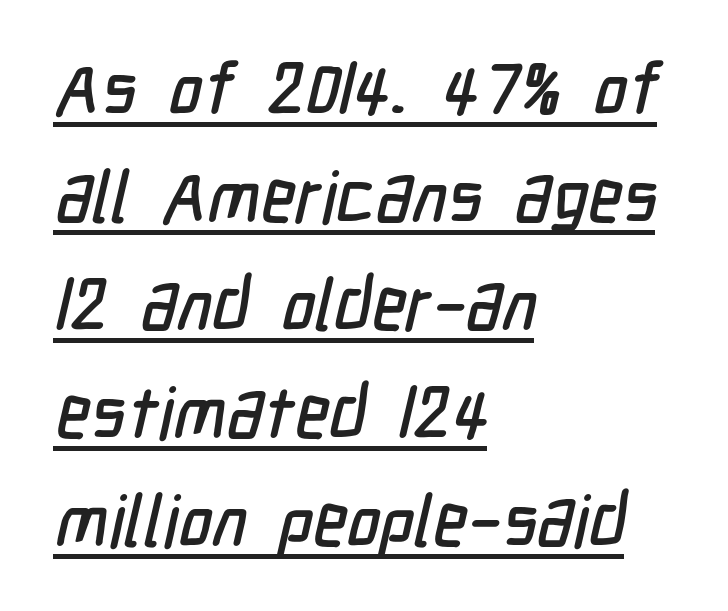
{"serif": "no", "width": "condensed", "stroke_contrast": "low", "x_height": "medium", "monospaced": "no", "underline": "yes", "align": "left", "line_spacing": "normal", "line_spacing_ratio": 1.5, "letter_spacing": "normal", "letter_spacing_em": 0.0, "glyph_px": 72}
